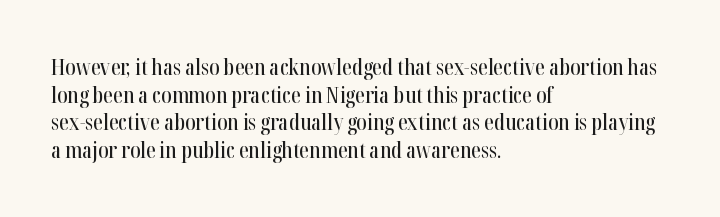
The image shows 22 px text type, upright; set left-aligned, normal line spacing (1.26x), normal letter spacing, not underlined.
